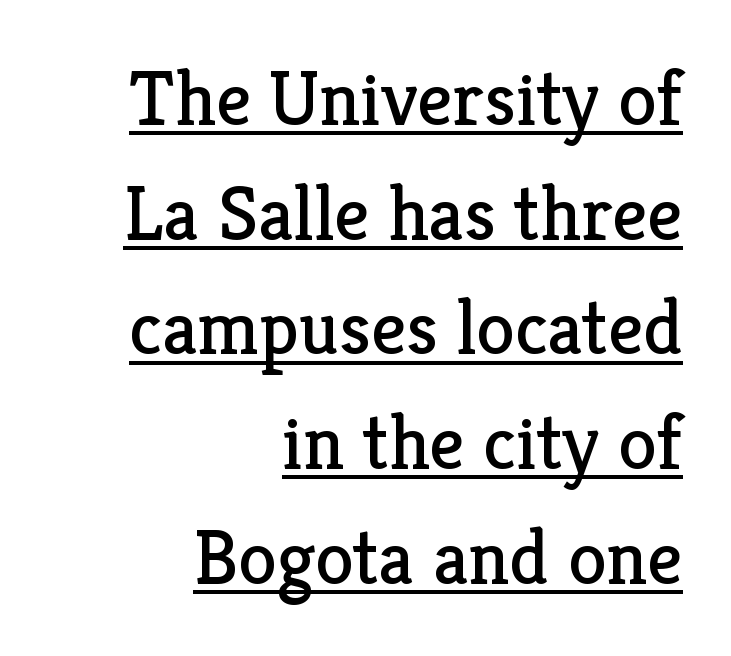
Q: Is the text bold? A: No.
Q: Is the text italic (slanted)? A: No, it is upright.
Q: Is the typeface a serif or a sans-serif typeface? A: Serif.
Q: Is the text underlined? A: Yes.
Q: How is the paragraph aligned? A: Right-aligned.
Q: Is the spacing between letters normal or unusually wide? A: Normal.
Q: Is the spacing between lines tight, normal or loose? A: Normal.
Q: Width (condensed, normal, or wide)? A: Normal.
Q: Stroke contrast? A: Low.
Q: x-height? A: Medium.
Q: Monospaced? A: No.
